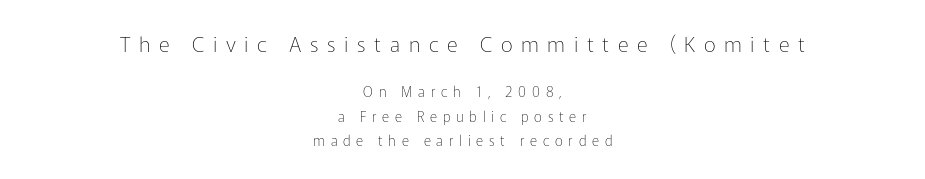
Each row of text sits above clean, open space. Vertical strokes here are truly vertical. The typesetting does not lean heavy: it is not bold. Which margin do the lines hug? Neither — every line sits in the middle.
